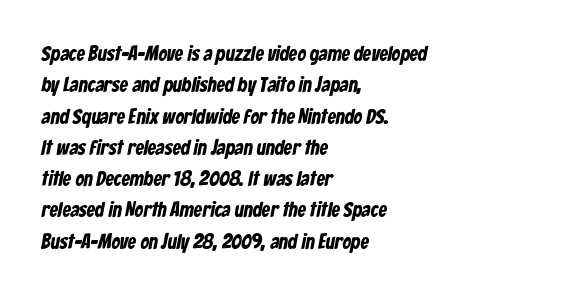
Q: Is the text bold? A: Yes.
Q: Is the text underlined? A: No.
Q: How is the paragraph aligned? A: Left-aligned.
Q: Is the spacing between letters normal or unusually wide? A: Normal.
Q: Is the spacing between lines tight, normal or loose? A: Normal.
